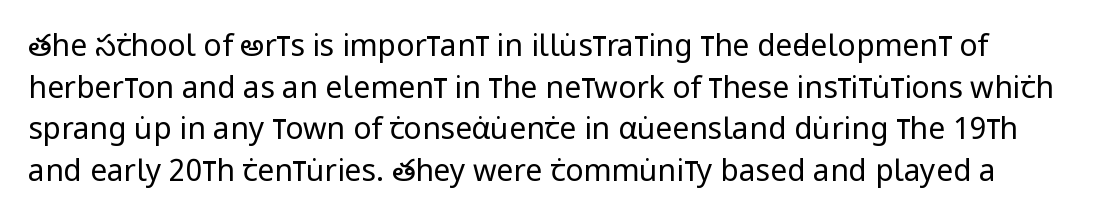
{"serif": "no", "italic": "no", "bold": "no", "weight": "regular", "width": "condensed", "stroke_contrast": "low", "x_height": "large", "monospaced": "no", "underline": "no", "line_spacing": "normal", "line_spacing_ratio": 1.39, "letter_spacing": "normal", "letter_spacing_em": 0.0, "glyph_px": 30}
